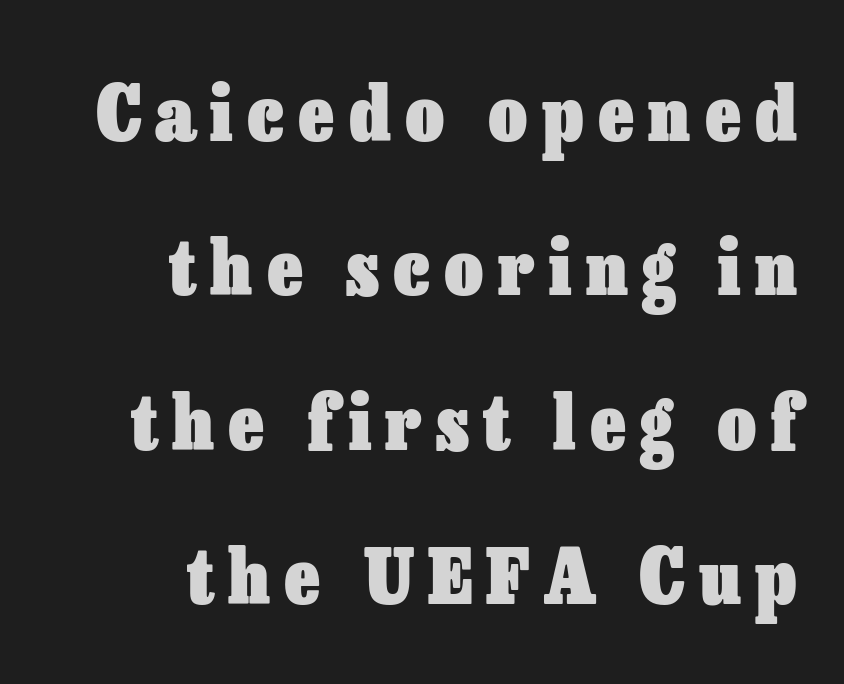
Q: Is the text bold? A: Yes.
Q: Is the text italic (slanted)? A: No, it is upright.
Q: Is the text underlined? A: No.
Q: How is the paragraph aligned? A: Right-aligned.
Q: Is the spacing between lines tight, normal or loose? A: Loose.
Q: Width (condensed, normal, or wide)? A: Normal.
Q: Stroke contrast? A: Low.
Q: x-height? A: Medium.
Q: Monospaced? A: No.
